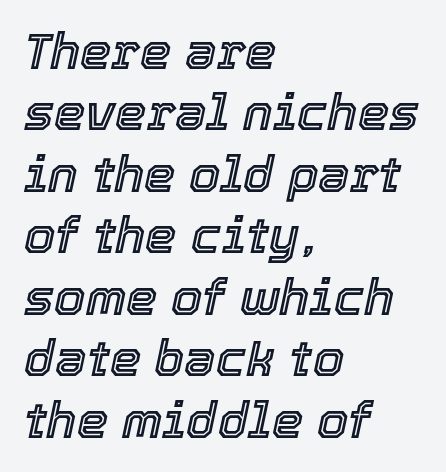
The image shows 50 px text type, italic (leaning right); set left-aligned, line spacing 1.23x, normal letter spacing, not underlined; a medium x-height.
